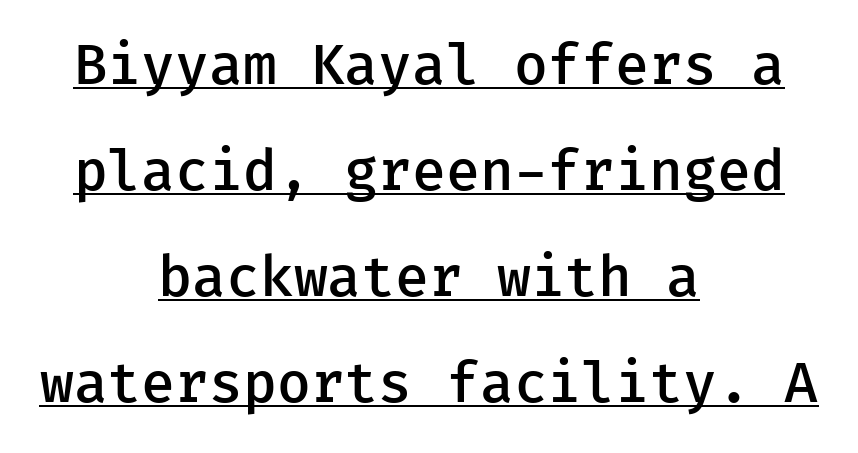
Slightly chunky letters — semibold, I'd say, not full bold. There is no visible air inserted between adjacent glyphs. These lines are rendered in a fixed-pitch font. This sample is center-justified, so both line endings float freely.
